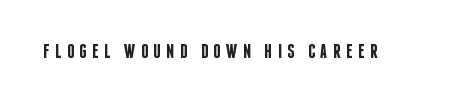
{"italic": "no", "bold": "semi", "underline": "no", "letter_spacing": "wide", "letter_spacing_em": 0.27, "glyph_px": 20}
